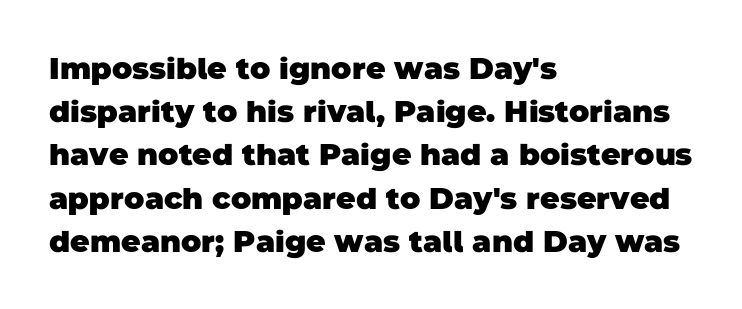
{"serif": "no", "bold": "yes", "weight": "heavy", "width": "normal", "stroke_contrast": "low", "x_height": "large", "monospaced": "no", "underline": "no", "align": "left", "line_spacing": "normal", "line_spacing_ratio": 1.44, "letter_spacing": "normal", "letter_spacing_em": 0.0, "glyph_px": 30}
